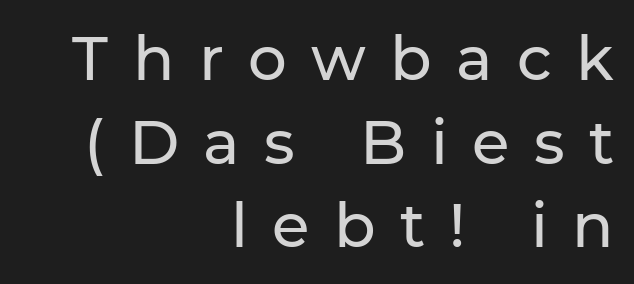
Q: Is the text italic (slanted)? A: No, it is upright.
Q: Is the typeface a serif or a sans-serif typeface? A: Sans-serif.
Q: Is the text underlined? A: No.
Q: How is the paragraph aligned? A: Right-aligned.
Q: Is the spacing between letters normal or unusually wide? A: Unusually wide.
Q: Is the spacing between lines tight, normal or loose? A: Normal.
Q: Width (condensed, normal, or wide)? A: Normal.
Q: Stroke contrast? A: Low.
Q: x-height? A: Medium.
Q: Monospaced? A: No.
